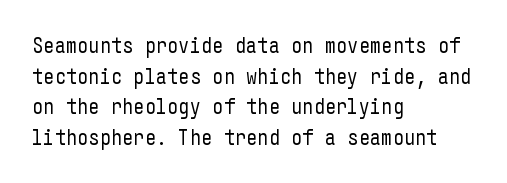
{"italic": "no", "bold": "no", "underline": "no", "align": "left", "line_spacing": "normal", "line_spacing_ratio": 1.39, "letter_spacing": "normal", "letter_spacing_em": 0.0, "glyph_px": 22}
